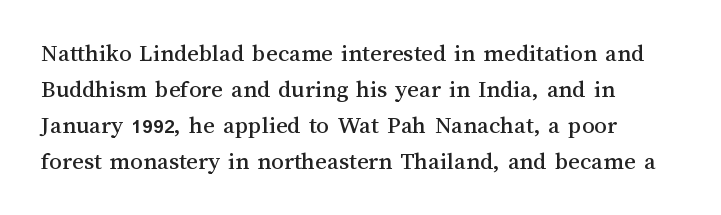
Q: Is the text italic (slanted)? A: No, it is upright.
Q: Is the text underlined? A: No.
Q: How is the paragraph aligned? A: Left-aligned.
Q: Is the spacing between letters normal or unusually wide? A: Normal.
Q: Is the spacing between lines tight, normal or loose? A: Normal.
